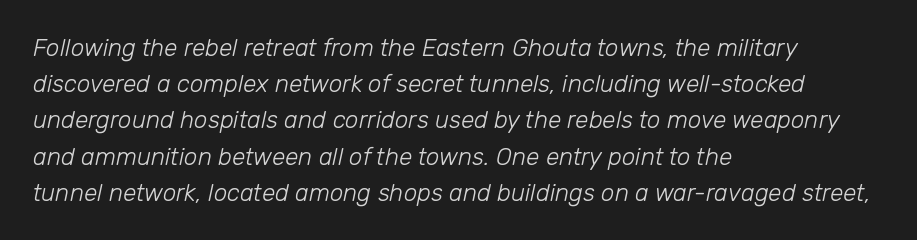
Q: Is the text bold? A: No.
Q: Is the text italic (slanted)? A: Yes, it leans right by about 12 degrees.
Q: Is the text underlined? A: No.
Q: How is the paragraph aligned? A: Left-aligned.
Q: Is the spacing between letters normal or unusually wide? A: Normal.
Q: Is the spacing between lines tight, normal or loose? A: Normal.
